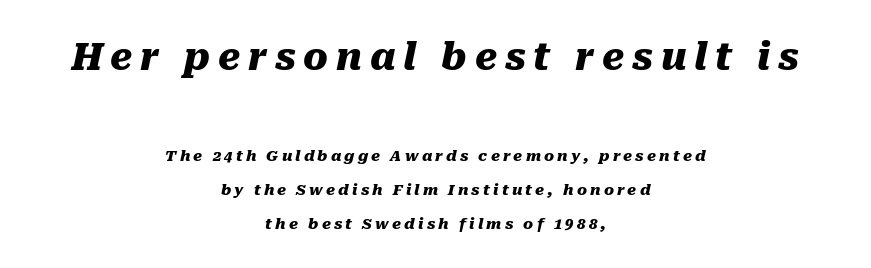
The image shows 37 px heavy type, italic (leaning right); set centered, loose line spacing (2.24x), unusually wide letter spacing (+0.21 em), not underlined; the first (top) block is 2.47x larger; medium stroke contrast and a medium x-height.
